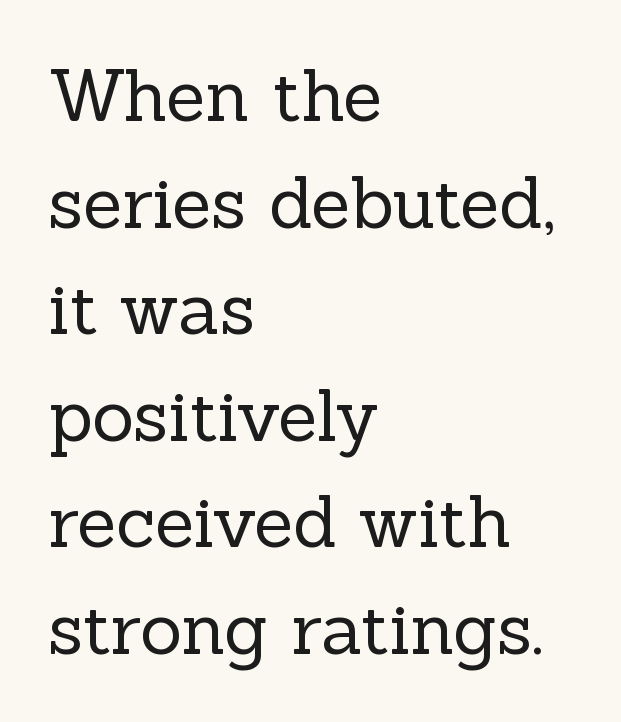
{"serif": "yes", "italic": "no", "bold": "no", "weight": "regular", "width": "normal", "x_height": "medium", "monospaced": "no", "underline": "no", "align": "left", "line_spacing": "normal", "line_spacing_ratio": 1.48, "letter_spacing": "normal", "letter_spacing_em": 0.0, "glyph_px": 72}
